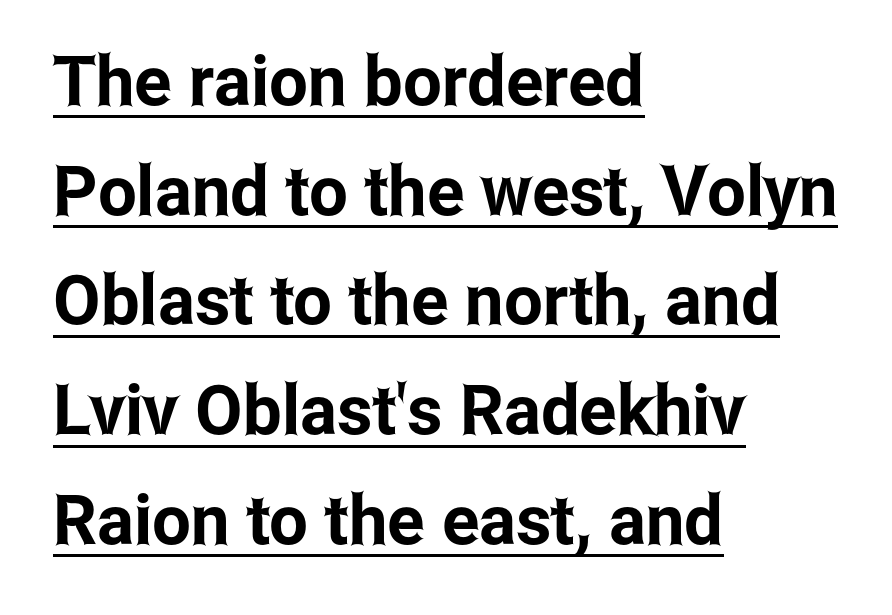
{"serif": "no", "italic": "no", "width": "condensed", "stroke_contrast": "low", "x_height": "medium", "monospaced": "no", "underline": "yes", "align": "left", "line_spacing": "normal", "line_spacing_ratio": 1.59, "letter_spacing": "normal", "letter_spacing_em": 0.0, "glyph_px": 69}
